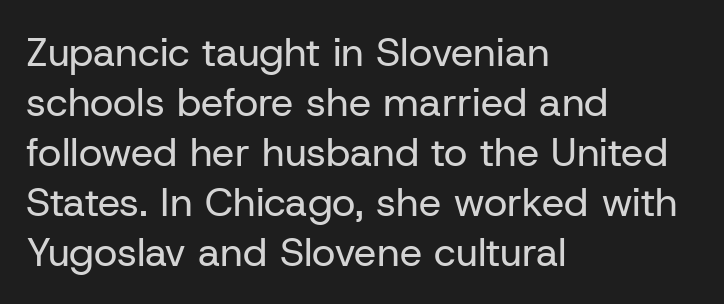
The image shows 40 px regular-weight sans-serif type, upright; set left-aligned, normal line spacing (1.25x), normal letter spacing, not underlined; low stroke contrast and a medium x-height.
